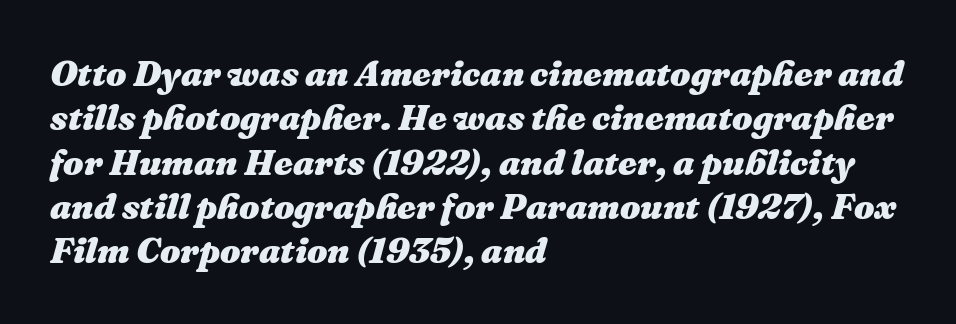
The image shows 36 px heavy type, italic (leaning right); set left-aligned, line spacing 1.23x, normal letter spacing, not underlined; medium stroke contrast and a medium x-height.
